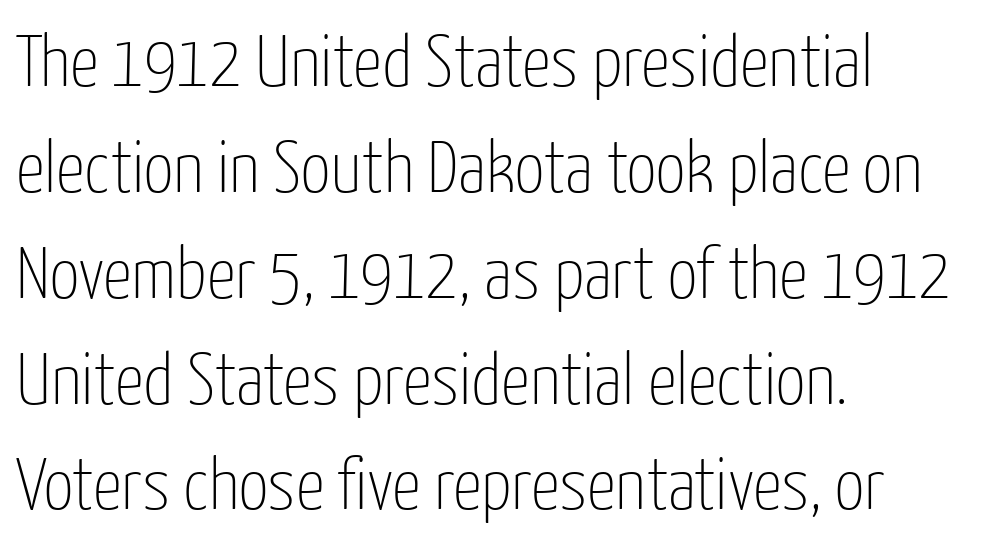
{"serif": "no", "italic": "no", "bold": "no", "weight": "thin", "width": "condensed", "stroke_contrast": "low", "x_height": "medium", "monospaced": "no", "underline": "no", "align": "left", "line_spacing": "normal", "line_spacing_ratio": 1.45, "letter_spacing": "normal", "letter_spacing_em": 0.0, "glyph_px": 73}
